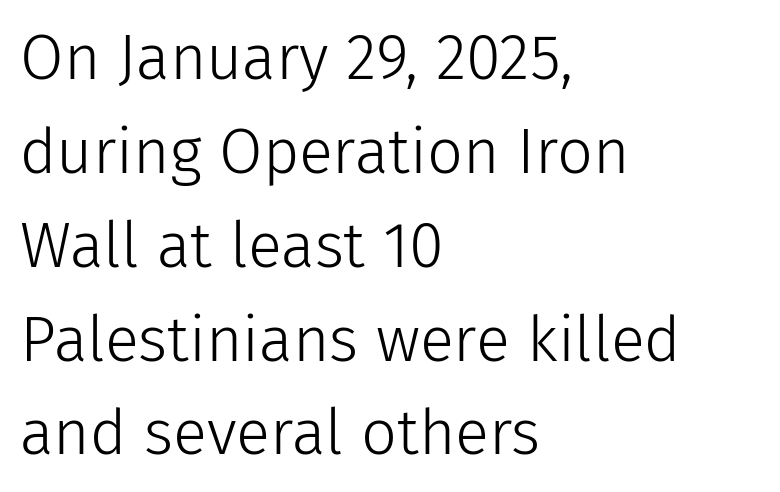
{"serif": "no", "italic": "no", "bold": "no", "weight": "light", "width": "normal", "stroke_contrast": "low", "x_height": "medium", "monospaced": "no", "underline": "no", "align": "left", "line_spacing": "normal", "line_spacing_ratio": 1.49, "letter_spacing": "normal", "letter_spacing_em": 0.0, "glyph_px": 63}
